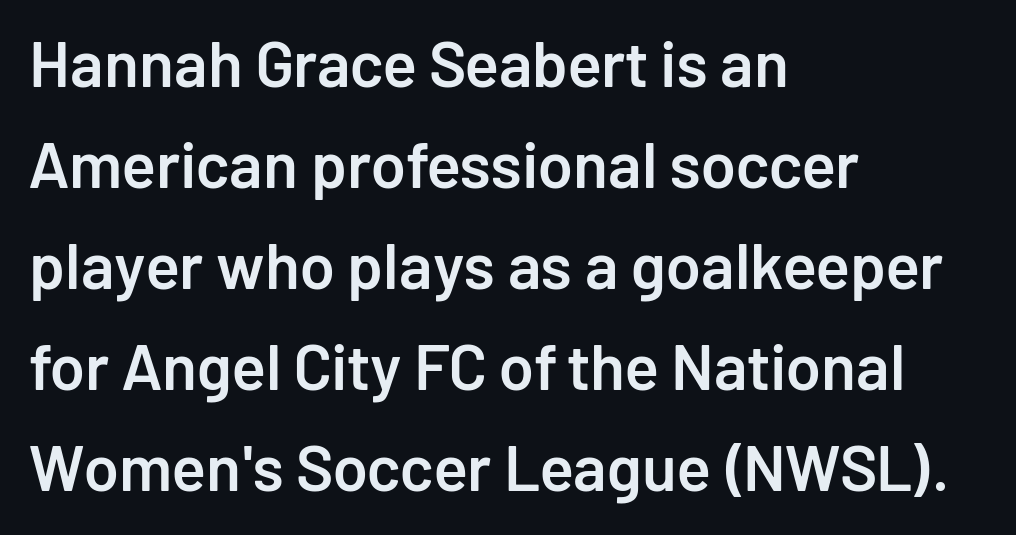
The image shows 64 px semibold sans-serif type, upright; set left-aligned, normal line spacing (1.58x), normal letter spacing, not underlined; low stroke contrast and a medium x-height.
